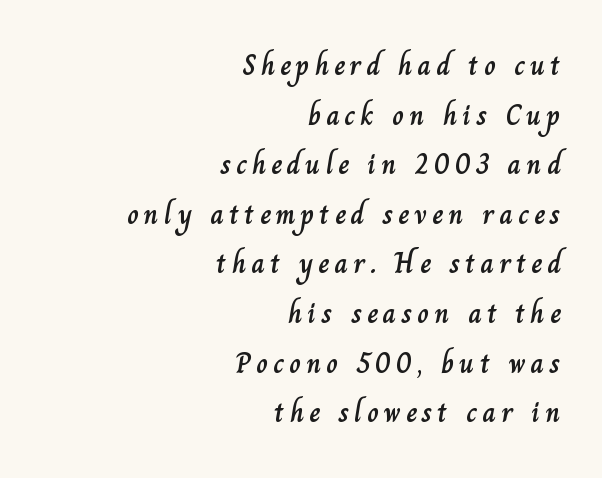
Q: Is the text italic (slanted)? A: Yes.
Q: Is the text underlined? A: No.
Q: How is the paragraph aligned? A: Right-aligned.
Q: Width (condensed, normal, or wide)? A: Normal.
Q: Stroke contrast? A: Low.
Q: x-height? A: Small.
Q: Monospaced? A: No.
